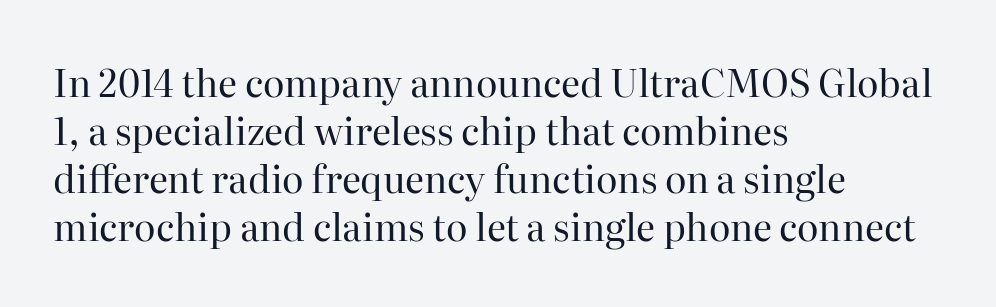
The image shows 37 px regular-weight serif type, upright; set left-aligned, normal line spacing (1.3x), normal letter spacing, not underlined; high stroke contrast and a medium x-height.
